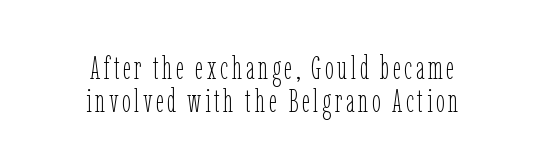
The image shows 32 px thin, condensed type, upright; set centered, tight line spacing (1.02x), not underlined; low stroke contrast and a medium x-height.
